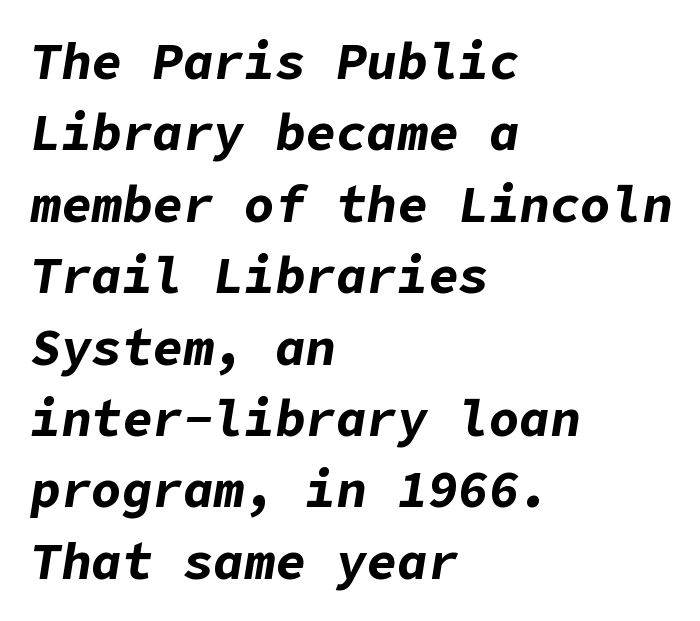
Q: Is the text bold? A: Yes.
Q: Is the text italic (slanted)? A: Yes, it leans right by about 9 degrees.
Q: Is the text underlined? A: No.
Q: How is the paragraph aligned? A: Left-aligned.
Q: Is the spacing between letters normal or unusually wide? A: Normal.
Q: Is the spacing between lines tight, normal or loose? A: Normal.
Q: Width (condensed, normal, or wide)? A: Normal.
Q: Stroke contrast? A: Low.
Q: x-height? A: Medium.
